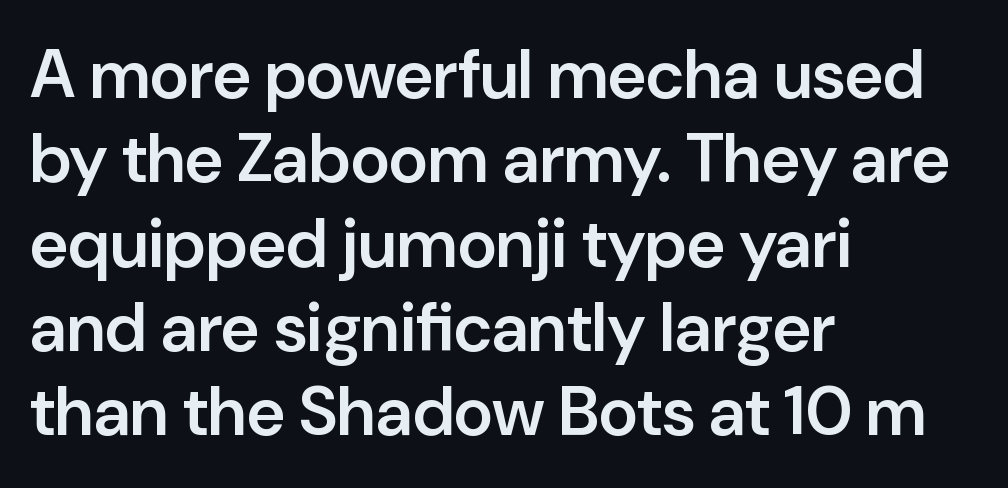
Q: Is the text bold? A: Semi-bold.
Q: Is the text italic (slanted)? A: No, it is upright.
Q: Is the typeface a serif or a sans-serif typeface? A: Sans-serif.
Q: Is the text underlined? A: No.
Q: How is the paragraph aligned? A: Left-aligned.
Q: Is the spacing between letters normal or unusually wide? A: Normal.
Q: Width (condensed, normal, or wide)? A: Normal.
Q: Stroke contrast? A: Low.
Q: x-height? A: Medium.
Q: Monospaced? A: No.
